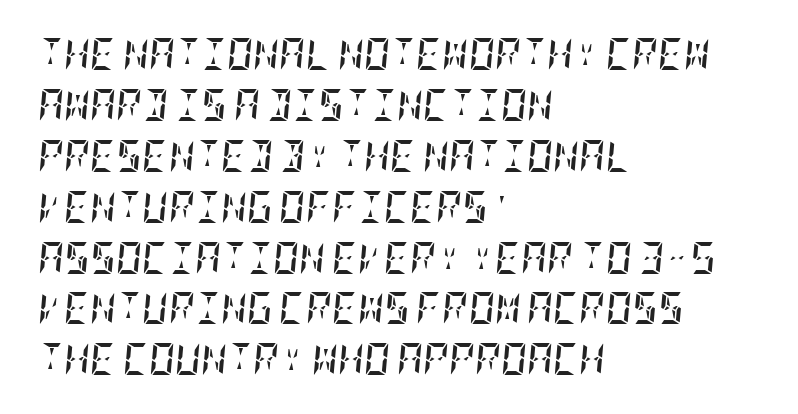
{"italic": "yes", "lean": "right", "slant_degrees": 5, "bold": "yes", "weight": "semibold", "width": "condensed", "stroke_contrast": "low", "x_height": "large", "underline": "no", "align": "left", "line_spacing": "normal", "line_spacing_ratio": 1.59, "letter_spacing": "normal", "letter_spacing_em": 0.0, "glyph_px": 32}
